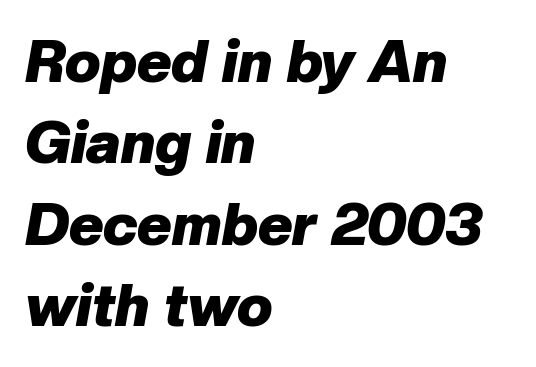
Q: Is the text bold? A: Yes.
Q: Is the text italic (slanted)? A: Yes, it leans right by about 10 degrees.
Q: Is the text underlined? A: No.
Q: How is the paragraph aligned? A: Left-aligned.
Q: Is the spacing between letters normal or unusually wide? A: Normal.
Q: Is the spacing between lines tight, normal or loose? A: Normal.
Q: Width (condensed, normal, or wide)? A: Normal.
Q: Stroke contrast? A: Low.
Q: x-height? A: Medium.
Q: Monospaced? A: No.
